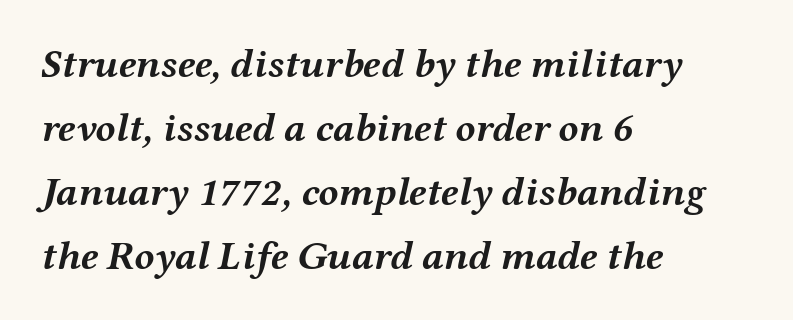
Q: Is the text bold? A: Yes.
Q: Is the text italic (slanted)? A: Yes, it leans right by about 12 degrees.
Q: Is the text underlined? A: No.
Q: How is the paragraph aligned? A: Left-aligned.
Q: Is the spacing between letters normal or unusually wide? A: Normal.
Q: Is the spacing between lines tight, normal or loose? A: Normal.
Q: Width (condensed, normal, or wide)? A: Wide.
Q: Stroke contrast? A: Medium.
Q: x-height? A: Medium.
Q: Monospaced? A: No.
